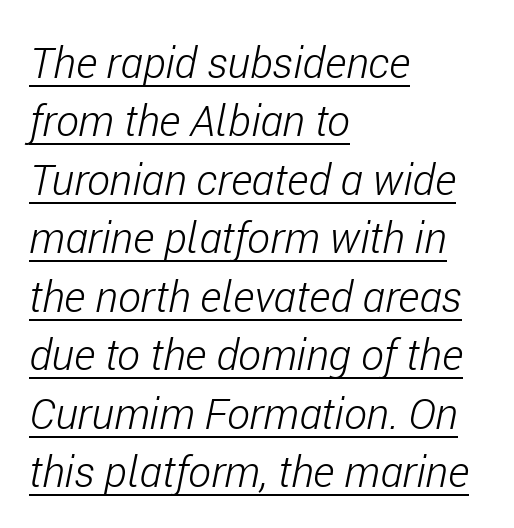
Q: Is the text bold? A: No.
Q: Is the text italic (slanted)? A: Yes, it leans right by about 11 degrees.
Q: Is the text underlined? A: Yes.
Q: How is the paragraph aligned? A: Left-aligned.
Q: Is the spacing between letters normal or unusually wide? A: Normal.
Q: Is the spacing between lines tight, normal or loose? A: Normal.
Q: Width (condensed, normal, or wide)? A: Condensed.
Q: Stroke contrast? A: Low.
Q: x-height? A: Medium.
Q: Monospaced? A: No.
